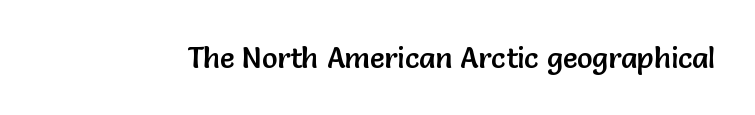
{"serif": "no", "italic": "no", "width": "normal", "stroke_contrast": "low", "x_height": "medium", "monospaced": "no", "underline": "no", "letter_spacing": "normal", "letter_spacing_em": 0.0, "glyph_px": 29}
